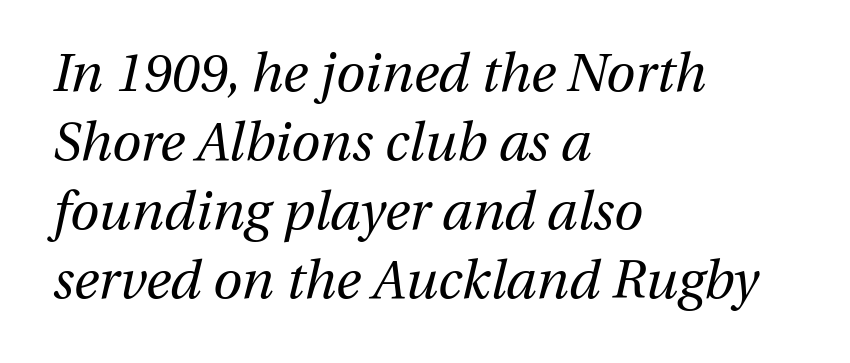
Bare-footed words on every line. The weight would be labelled regular, book, light, or lighter still. Leading matches the norm, producing a regular column. Is the letter spacing exaggerated? No — it looks like the ordinary default.
